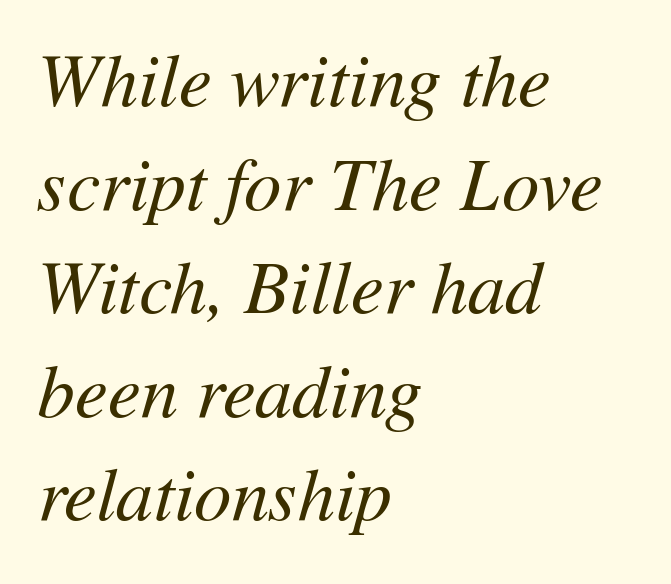
{"italic": "yes", "lean": "right", "slant_degrees": 11, "bold": "no", "weight": "regular", "width": "normal", "stroke_contrast": "medium", "x_height": "medium", "monospaced": "no", "underline": "no", "align": "left", "line_spacing": "normal", "line_spacing_ratio": 1.4, "letter_spacing": "normal", "letter_spacing_em": 0.0, "glyph_px": 74}
